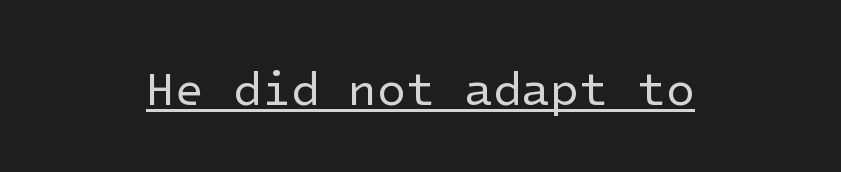
Where is the straight margin? There isn't one; the lines are centered. A typesetter would call this zero additional tracking. Weight: not bold — regular or lighter. No feet cap the strokes, marking this as sans-serif type. It's the straight-up-and-down kind of type.
